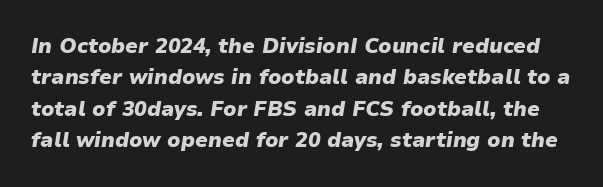
Q: Is the text bold? A: Yes.
Q: Is the text italic (slanted)? A: Yes, it leans right by about 9 degrees.
Q: Is the text underlined? A: No.
Q: Is the spacing between letters normal or unusually wide? A: Normal.
Q: Is the spacing between lines tight, normal or loose? A: Normal.
